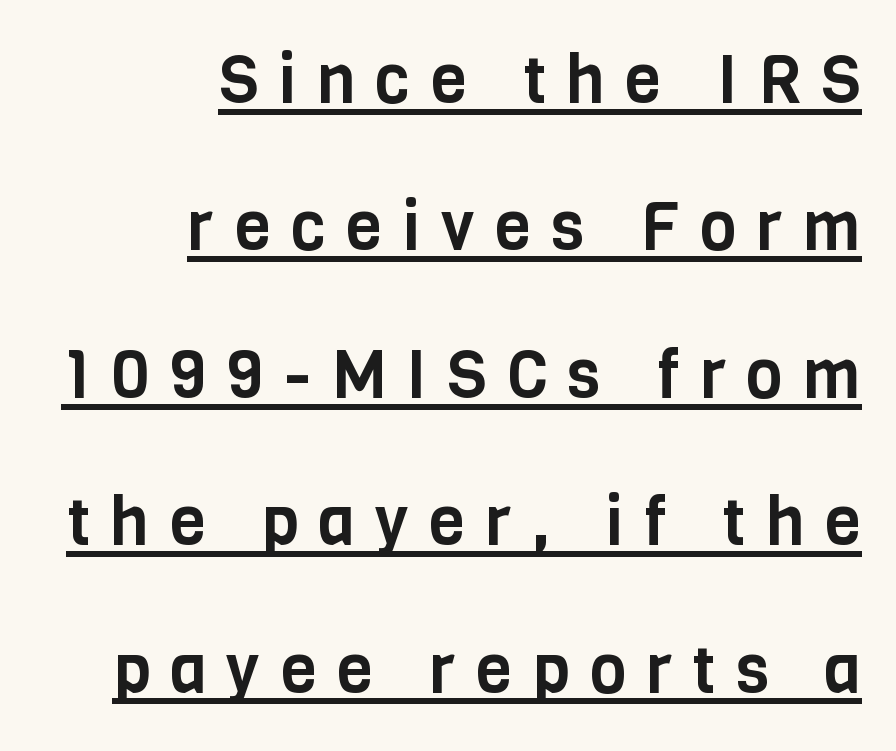
Q: Is the text italic (slanted)? A: No, it is upright.
Q: Is the typeface a serif or a sans-serif typeface? A: Sans-serif.
Q: Is the text underlined? A: Yes.
Q: How is the paragraph aligned? A: Right-aligned.
Q: Is the spacing between letters normal or unusually wide? A: Unusually wide.
Q: Is the spacing between lines tight, normal or loose? A: Loose.
Q: Width (condensed, normal, or wide)? A: Condensed.
Q: Stroke contrast? A: Low.
Q: x-height? A: Large.
Q: Monospaced? A: No.
